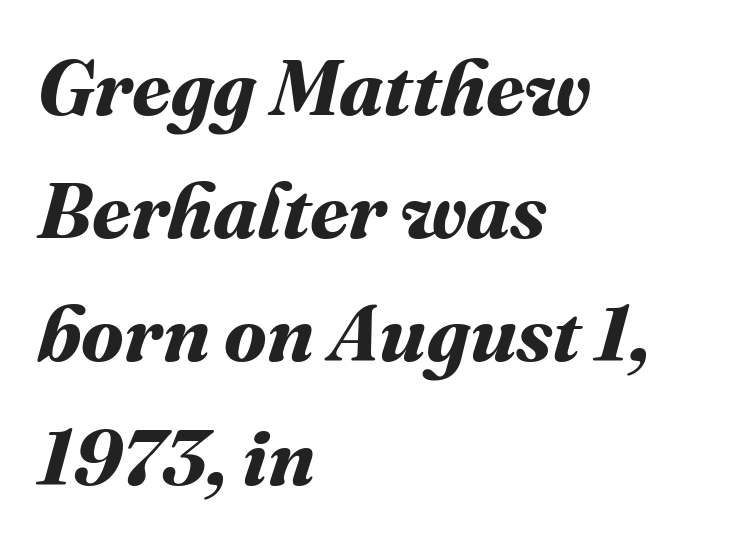
The passage shown has conventional tracking throughout. You could not count columns in this text — the font is proportionally spaced. The space directly below the letters is spotless. The rendering anchors every line to the left-hand side.
